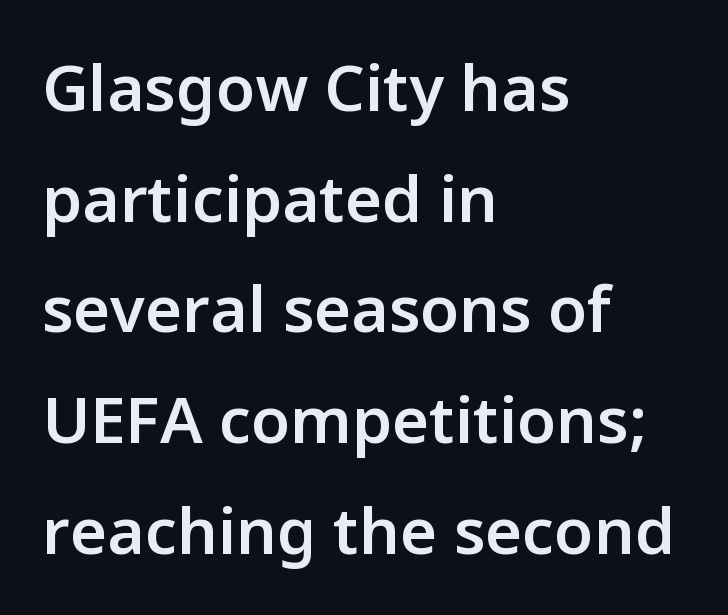
Q: Is the text bold? A: Semi-bold.
Q: Is the text italic (slanted)? A: No, it is upright.
Q: Is the typeface a serif or a sans-serif typeface? A: Sans-serif.
Q: Is the text underlined? A: No.
Q: How is the paragraph aligned? A: Left-aligned.
Q: Is the spacing between letters normal or unusually wide? A: Normal.
Q: Width (condensed, normal, or wide)? A: Normal.
Q: Stroke contrast? A: Low.
Q: x-height? A: Medium.
Q: Monospaced? A: No.
